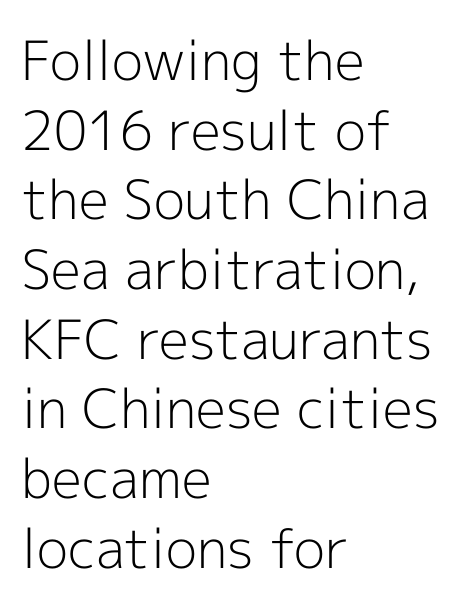
{"serif": "no", "italic": "no", "bold": "no", "weight": "light", "width": "normal", "x_height": "medium", "monospaced": "no", "underline": "no", "align": "left", "line_spacing": "normal", "line_spacing_ratio": 1.29, "letter_spacing": "normal", "letter_spacing_em": 0.0, "glyph_px": 54}
